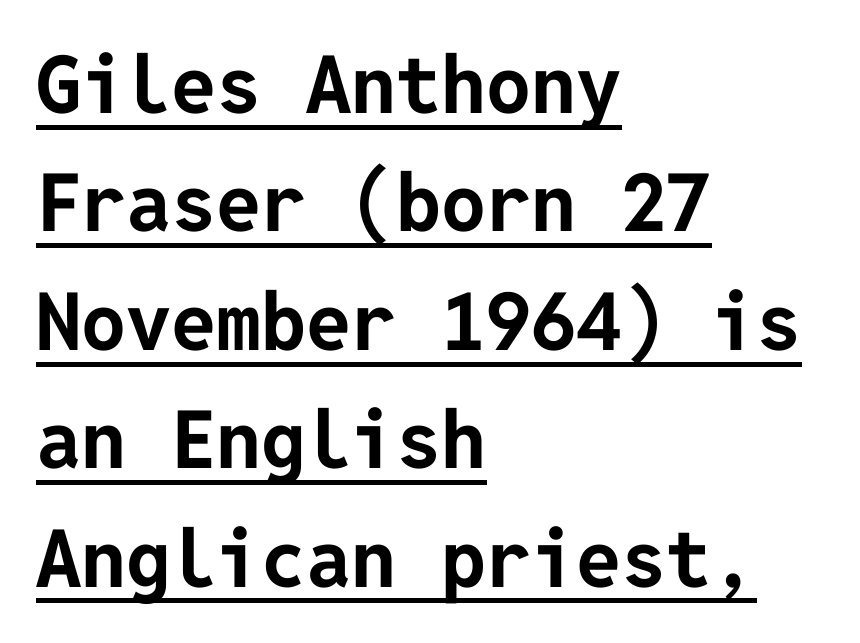
Q: Is the text bold? A: Yes.
Q: Is the text italic (slanted)? A: No, it is upright.
Q: Is the typeface a serif or a sans-serif typeface? A: Sans-serif.
Q: Is the text underlined? A: Yes.
Q: How is the paragraph aligned? A: Left-aligned.
Q: Is the spacing between letters normal or unusually wide? A: Normal.
Q: Is the spacing between lines tight, normal or loose? A: Normal.
Q: Width (condensed, normal, or wide)? A: Normal.
Q: Stroke contrast? A: Low.
Q: x-height? A: Medium.
